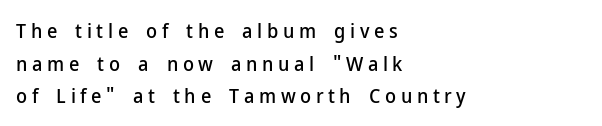
The compositor pushed each line to the left boundary. Letter spacing: wide. Posture: straight, roman, zero tilt. Leading: standard. Any mark beneath the type? The region is blank.
